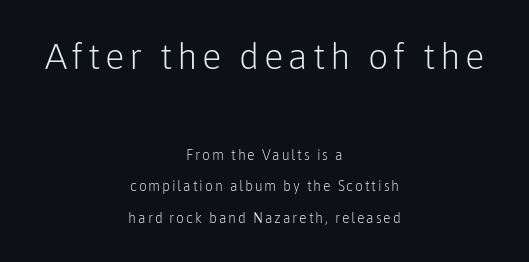
Q: Is the text bold? A: No.
Q: Is the text italic (slanted)? A: No, it is upright.
Q: Is the typeface a serif or a sans-serif typeface? A: Sans-serif.
Q: Is the text underlined? A: No.
Q: How is the paragraph aligned? A: Centered.
Q: Is the spacing between lines tight, normal or loose? A: Loose.
Q: Which block of text is set in a larger size, the first (top) or the second (bottom)? A: The first (top) one.
Q: Width (condensed, normal, or wide)? A: Normal.
Q: Stroke contrast? A: Low.
Q: x-height? A: Medium.
Q: Monospaced? A: No.
